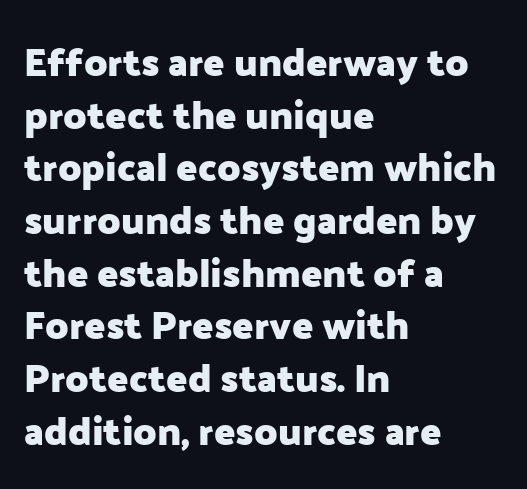
The image shows 39 px heavy sans-serif type, upright; set left-aligned, normal line spacing (1.35x), normal letter spacing, not underlined; low stroke contrast and a medium x-height.
